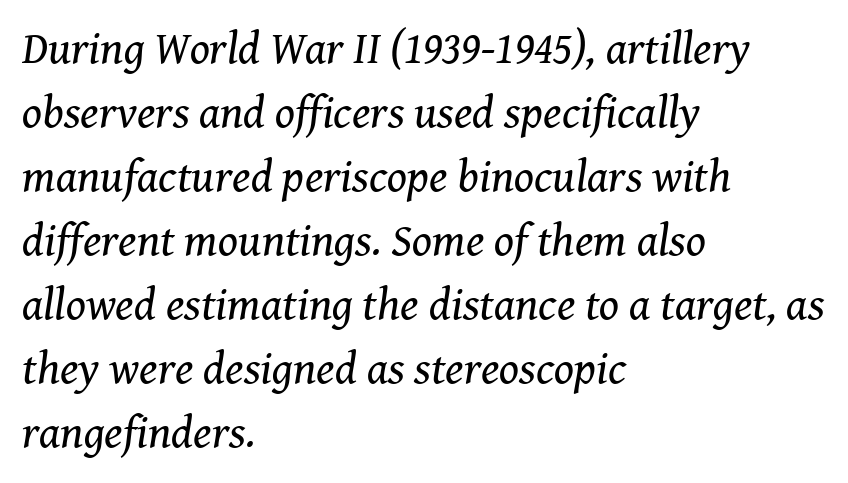
The image shows 46 px regular-weight serif type, italic (leaning right); set left-aligned, normal line spacing (1.39x), normal letter spacing, not underlined; medium stroke contrast and a medium x-height.
